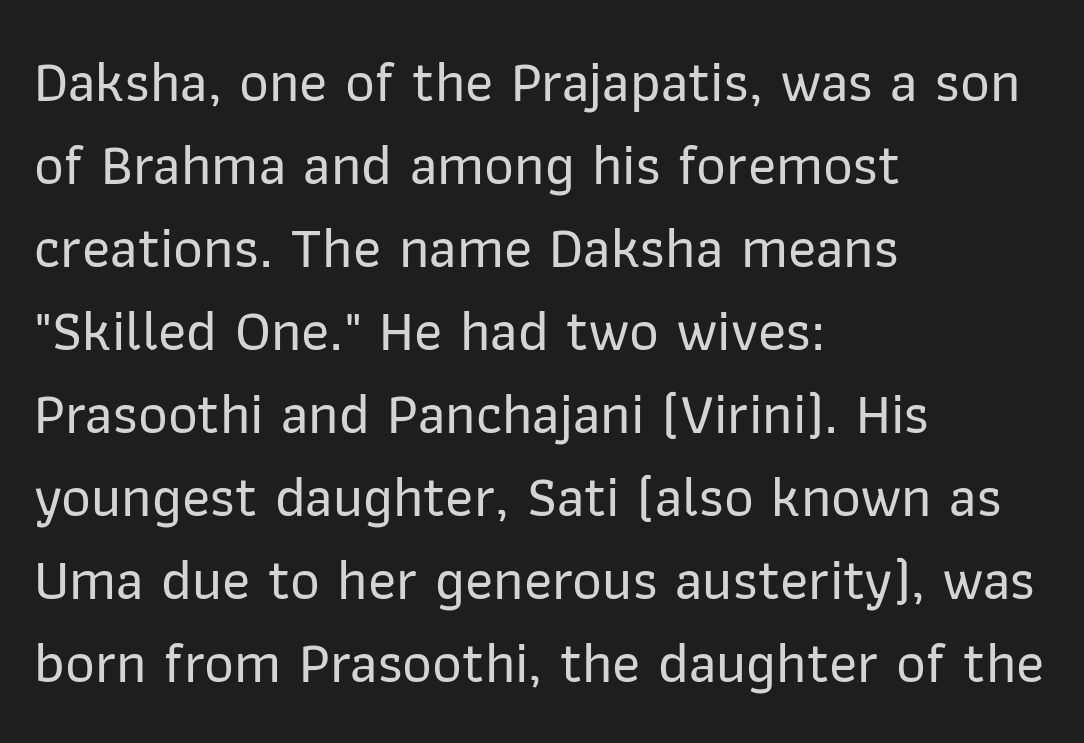
Q: Is the text italic (slanted)? A: No, it is upright.
Q: Is the typeface a serif or a sans-serif typeface? A: Sans-serif.
Q: Is the text underlined? A: No.
Q: How is the paragraph aligned? A: Left-aligned.
Q: Is the spacing between letters normal or unusually wide? A: Normal.
Q: Is the spacing between lines tight, normal or loose? A: Normal.
Q: Width (condensed, normal, or wide)? A: Normal.
Q: Stroke contrast? A: Low.
Q: x-height? A: Medium.
Q: Monospaced? A: No.
